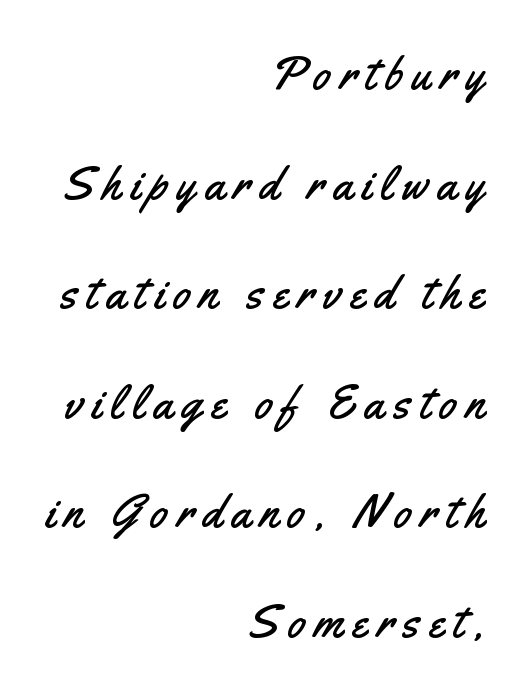
The image shows 47 px condensed sans-serif type; set right-aligned, loose line spacing (2.33x), unusually wide letter spacing (+0.2 em), not underlined; medium stroke contrast and a small x-height.
